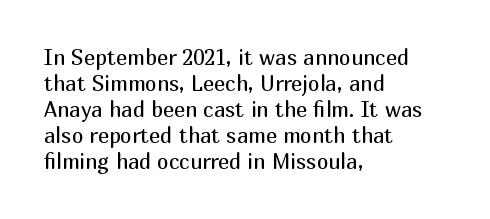
Q: Is the text bold? A: No.
Q: Is the text italic (slanted)? A: No, it is upright.
Q: Is the text underlined? A: No.
Q: How is the paragraph aligned? A: Left-aligned.
Q: Is the spacing between letters normal or unusually wide? A: Normal.
